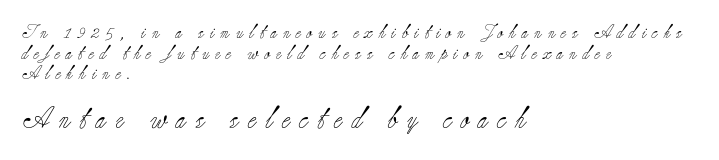
Q: Is the text bold? A: No.
Q: Is the text italic (slanted)? A: Yes.
Q: Is the text underlined? A: No.
Q: How is the paragraph aligned? A: Left-aligned.
Q: Is the spacing between letters normal or unusually wide? A: Unusually wide.
Q: Is the spacing between lines tight, normal or loose? A: Normal.
Q: Which block of text is set in a larger size, the first (top) or the second (bottom)? A: The second (bottom) one.
